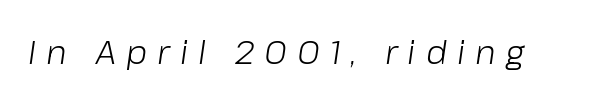
Posture: slanted. The space directly below the letters is spotless. Character widths vary here, with narrow letters taking less room than wide ones. The face used here is rendered with a markedly widened letterfit. The face looks like a standard text weight, possibly lighter.
